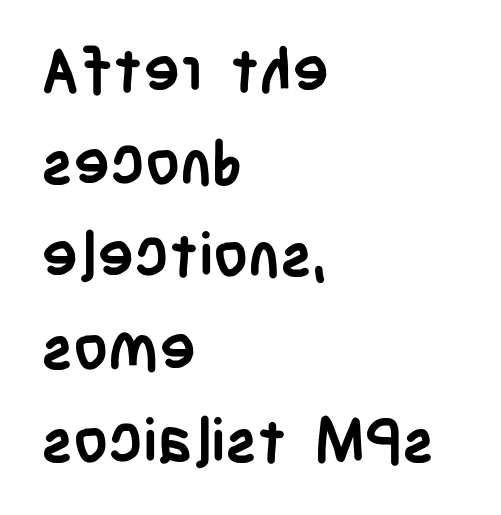
Varying glyph widths throughout — classic text-font behaviour. The axis of the letterforms is exactly vertical. Lines of text with bare space underneath. This sample keeps an unexceptional amount of space between lines. Where is the straight margin? On the left.
